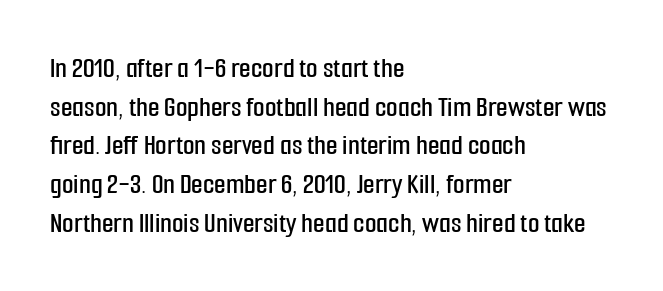
{"serif": "no", "italic": "no", "width": "condensed", "stroke_contrast": "low", "x_height": "medium", "monospaced": "no", "underline": "no", "align": "left", "line_spacing": "normal", "line_spacing_ratio": 1.29, "letter_spacing": "normal", "letter_spacing_em": 0.0, "glyph_px": 30}
